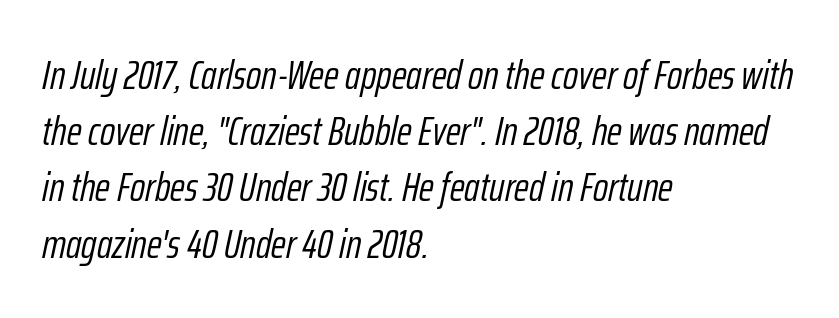
{"italic": "yes", "lean": "right", "slant_degrees": 12, "bold": "no", "weight": "light", "width": "condensed", "stroke_contrast": "low", "x_height": "medium", "monospaced": "no", "underline": "no", "align": "left", "line_spacing": "normal", "line_spacing_ratio": 1.37, "letter_spacing": "normal", "letter_spacing_em": 0.0, "glyph_px": 41}
